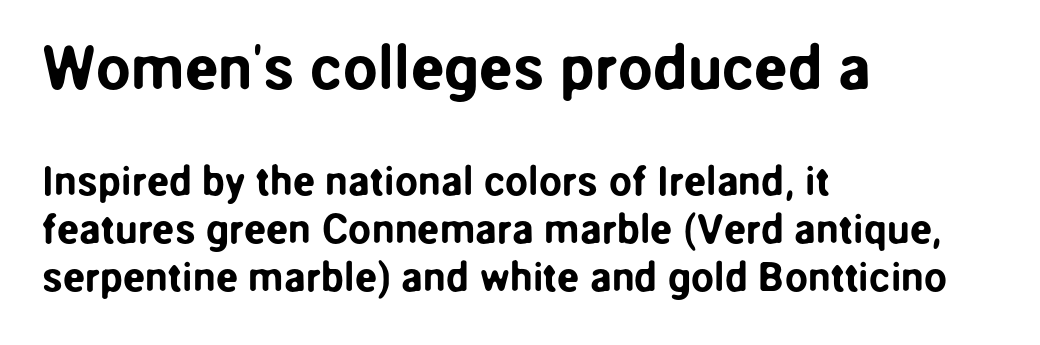
A classic flush-left, rag-right setting is used for this passage. Default kerning and tracking; the words read as compact shapes. Caption: upper text group enlarged, lower text group reduced. Only glyphs here, with clear space below each row.
